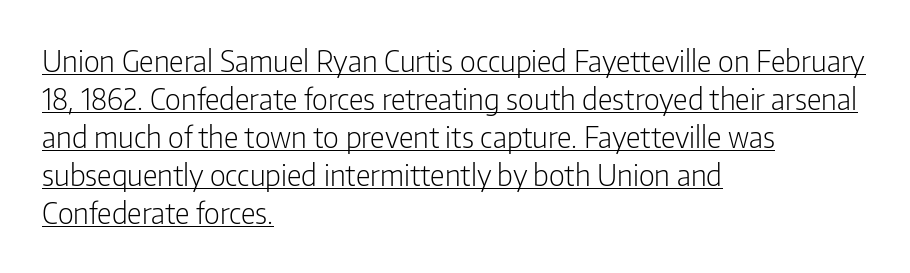
{"serif": "no", "italic": "no", "bold": "no", "weight": "light", "width": "condensed", "stroke_contrast": "low", "x_height": "medium", "monospaced": "no", "underline": "yes", "align": "left", "line_spacing": "normal", "line_spacing_ratio": 1.31, "letter_spacing": "normal", "letter_spacing_em": 0.0, "glyph_px": 29}
